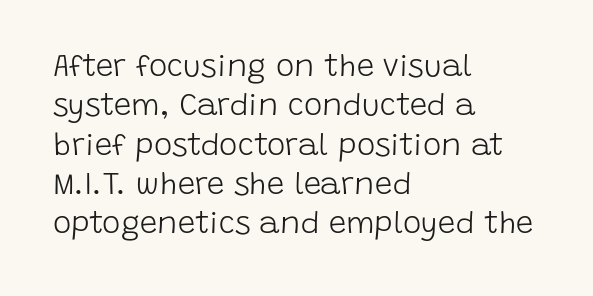
Q: Is the text bold? A: No.
Q: Is the text italic (slanted)? A: No, it is upright.
Q: Is the typeface a serif or a sans-serif typeface? A: Sans-serif.
Q: Is the text underlined? A: No.
Q: How is the paragraph aligned? A: Left-aligned.
Q: Is the spacing between letters normal or unusually wide? A: Normal.
Q: Is the spacing between lines tight, normal or loose? A: Normal.
Q: Width (condensed, normal, or wide)? A: Normal.
Q: Stroke contrast? A: Low.
Q: x-height? A: Large.
Q: Monospaced? A: No.
